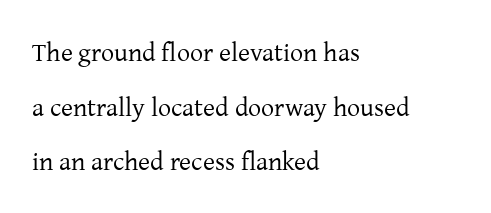
Q: Is the text bold? A: No.
Q: Is the text italic (slanted)? A: No, it is upright.
Q: Is the text underlined? A: No.
Q: How is the paragraph aligned? A: Left-aligned.
Q: Is the spacing between letters normal or unusually wide? A: Normal.
Q: Is the spacing between lines tight, normal or loose? A: Loose.
